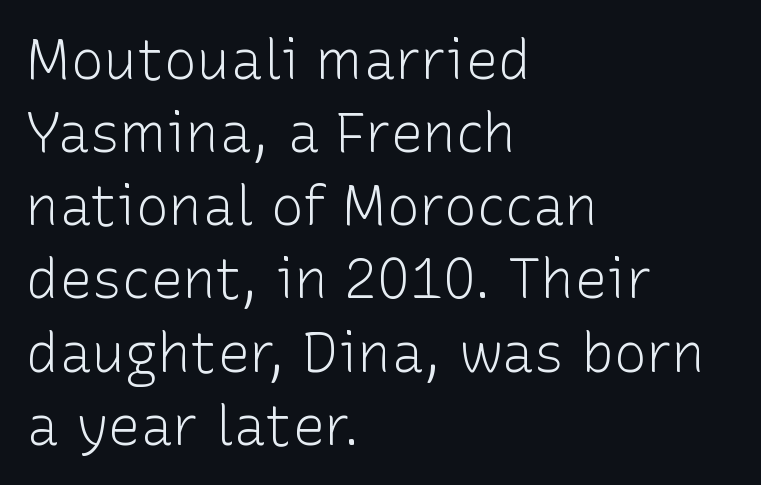
No italicization has been applied; the sample stays upright. The letters advance in unequal steps, a hallmark of proportional type. The gaps between neighbouring characters are ordinary and unremarkable. The ragged edge is on the right, which tells us the setting is flush left.
